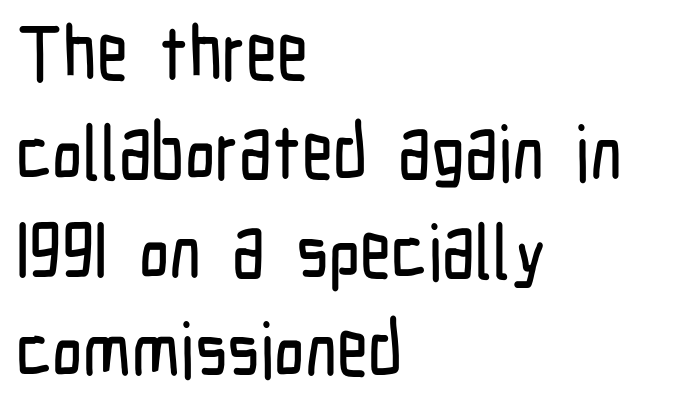
Q: Is the text italic (slanted)? A: No, it is upright.
Q: Is the typeface a serif or a sans-serif typeface? A: Sans-serif.
Q: Is the text underlined? A: No.
Q: How is the paragraph aligned? A: Left-aligned.
Q: Is the spacing between letters normal or unusually wide? A: Normal.
Q: Is the spacing between lines tight, normal or loose? A: Normal.
Q: Width (condensed, normal, or wide)? A: Condensed.
Q: Stroke contrast? A: Low.
Q: x-height? A: Medium.
Q: Monospaced? A: No.
